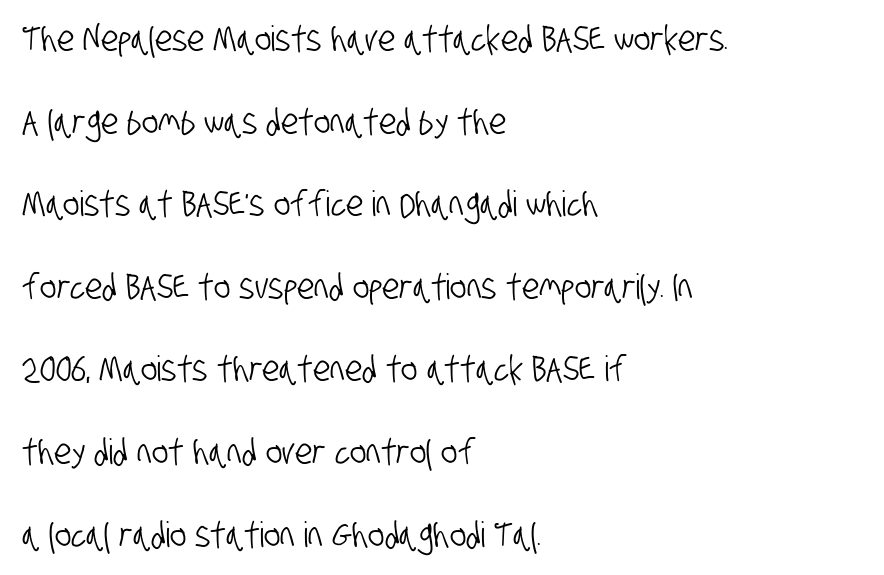
{"serif": "no", "width": "condensed", "stroke_contrast": "low", "x_height": "large", "monospaced": "no", "underline": "no", "align": "left", "line_spacing": "loose", "line_spacing_ratio": 2.36, "letter_spacing": "normal", "letter_spacing_em": 0.0, "glyph_px": 35}
